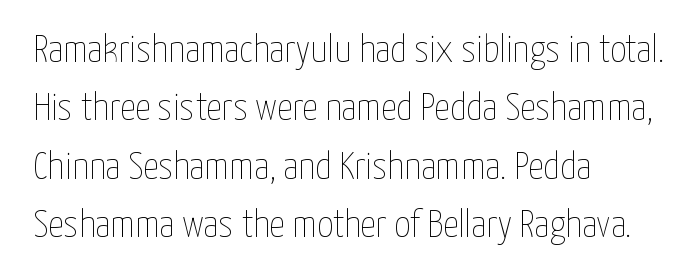
Q: Is the text bold? A: No.
Q: Is the text italic (slanted)? A: No, it is upright.
Q: Is the text underlined? A: No.
Q: How is the paragraph aligned? A: Left-aligned.
Q: Is the spacing between letters normal or unusually wide? A: Normal.
Q: Is the spacing between lines tight, normal or loose? A: Normal.
Q: Width (condensed, normal, or wide)? A: Condensed.
Q: Stroke contrast? A: Low.
Q: x-height? A: Medium.
Q: Monospaced? A: No.
